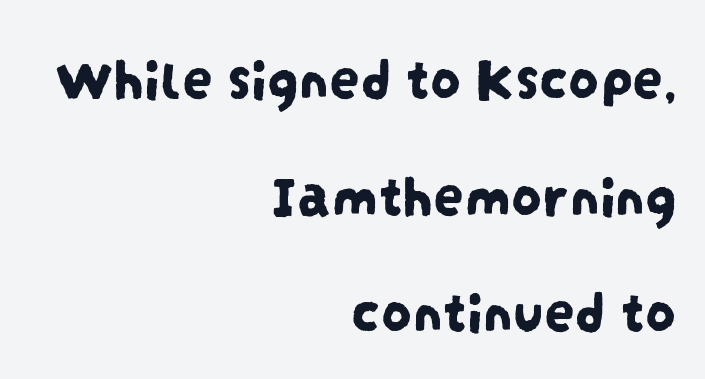
The image shows 61 px condensed sans-serif type; set right-aligned, loose line spacing (1.91x), normal letter spacing, not underlined; low stroke contrast and a large x-height.
